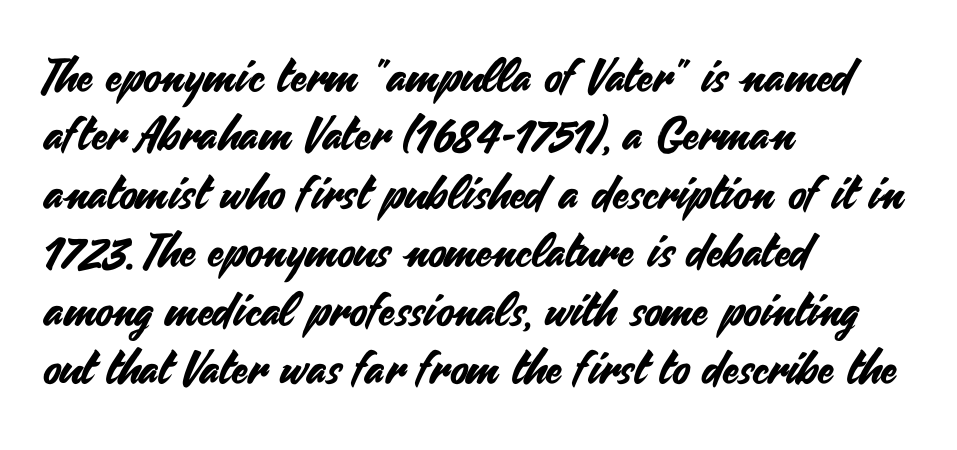
{"serif": "no", "width": "normal", "stroke_contrast": "medium", "x_height": "small", "monospaced": "no", "underline": "no", "align": "left", "line_spacing": "normal", "line_spacing_ratio": 1.27, "letter_spacing": "normal", "letter_spacing_em": 0.0, "glyph_px": 46}
